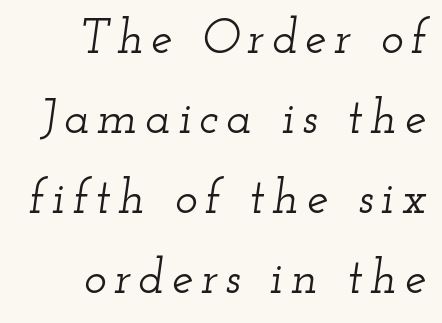
{"serif": "yes", "italic": "yes", "lean": "right", "slant_degrees": 12, "width": "wide", "stroke_contrast": "low", "x_height": "small", "monospaced": "no", "underline": "no", "line_spacing": "normal", "line_spacing_ratio": 1.67, "glyph_px": 48}
